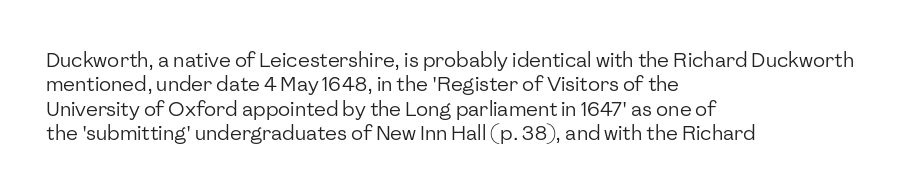
The image shows 20 px text type, upright; set left-aligned, line spacing 1.22x, normal letter spacing, not underlined.
